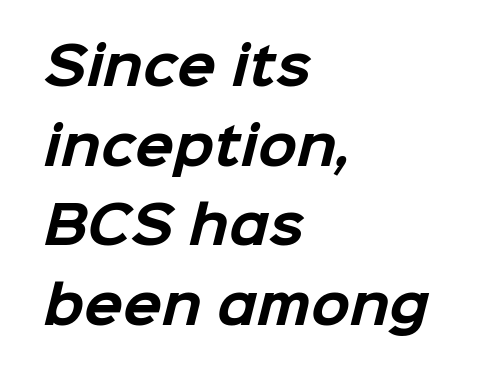
The image shows 51 px bold sans-serif type; set left-aligned, normal line spacing (1.56x), normal letter spacing, not underlined; low stroke contrast and a medium x-height.
